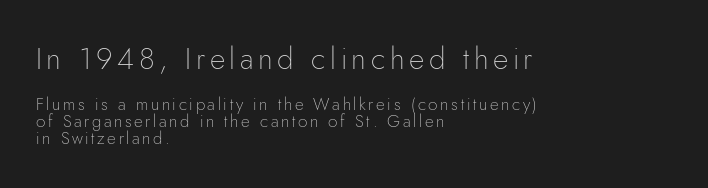
Q: Is the text bold? A: No.
Q: Is the text italic (slanted)? A: No, it is upright.
Q: Is the typeface a serif or a sans-serif typeface? A: Sans-serif.
Q: Is the text underlined? A: No.
Q: How is the paragraph aligned? A: Left-aligned.
Q: Is the spacing between lines tight, normal or loose? A: Tight.
Q: Which block of text is set in a larger size, the first (top) or the second (bottom)? A: The first (top) one.
Q: Width (condensed, normal, or wide)? A: Normal.
Q: Stroke contrast? A: Low.
Q: x-height? A: Small.
Q: Monospaced? A: No.
